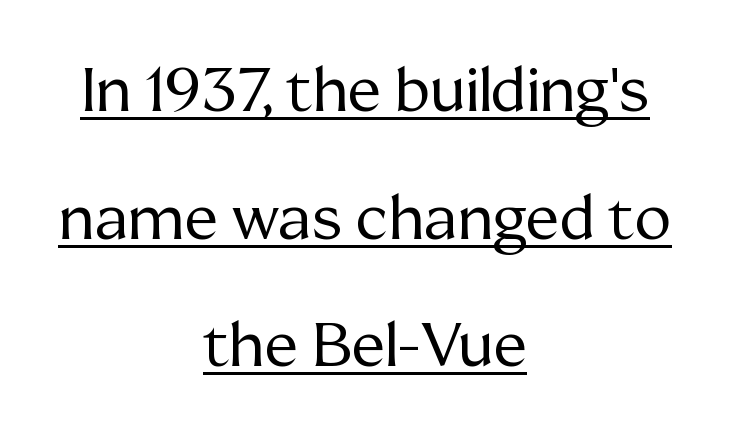
Honestly, the letter spacing is just normal — you wouldn't notice it. It's the straight-up-and-down kind of type. On a weight scale, this lands at 450 or below. Beneath each row of characters lies a ruled line.
